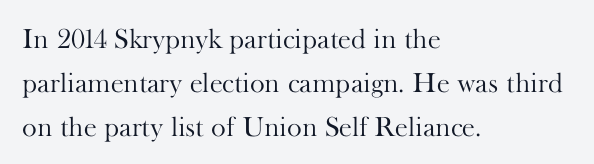
The image shows 28 px light serif type, upright; set left-aligned, normal line spacing (1.57x), normal letter spacing, not underlined; high stroke contrast and a small x-height.
